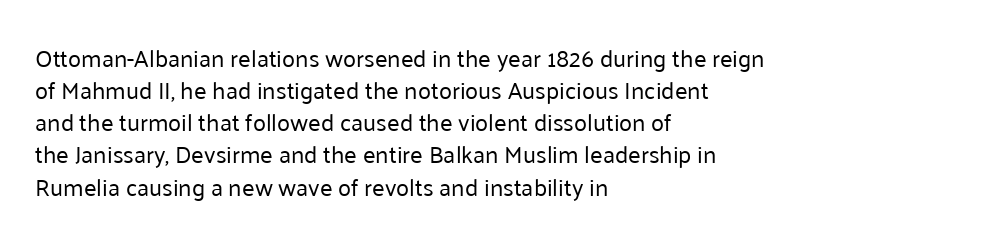
Q: Is the text bold? A: No.
Q: Is the text italic (slanted)? A: No, it is upright.
Q: Is the text underlined? A: No.
Q: How is the paragraph aligned? A: Left-aligned.
Q: Is the spacing between letters normal or unusually wide? A: Normal.
Q: Is the spacing between lines tight, normal or loose? A: Normal.
